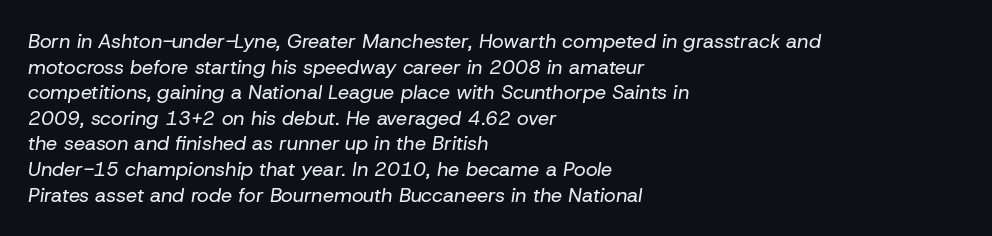
The leading is moderate, giving the passage an even texture. Stroke mass is kept to a normal reading level or below. Style check: oblique. Words appear dense and cohesive because spacing is normal.
